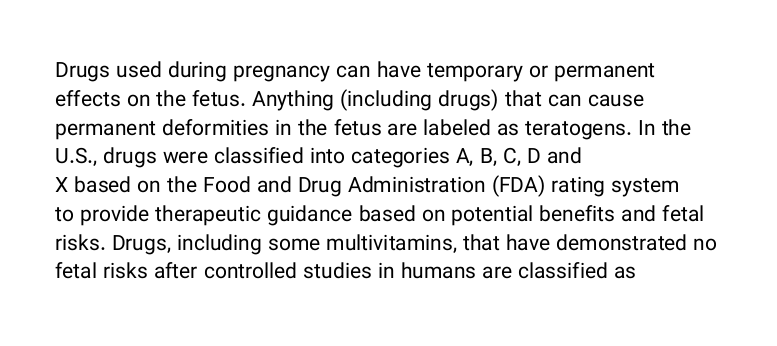
The image shows 21 px text type, upright; set left-aligned, normal line spacing (1.37x), normal letter spacing, not underlined.
